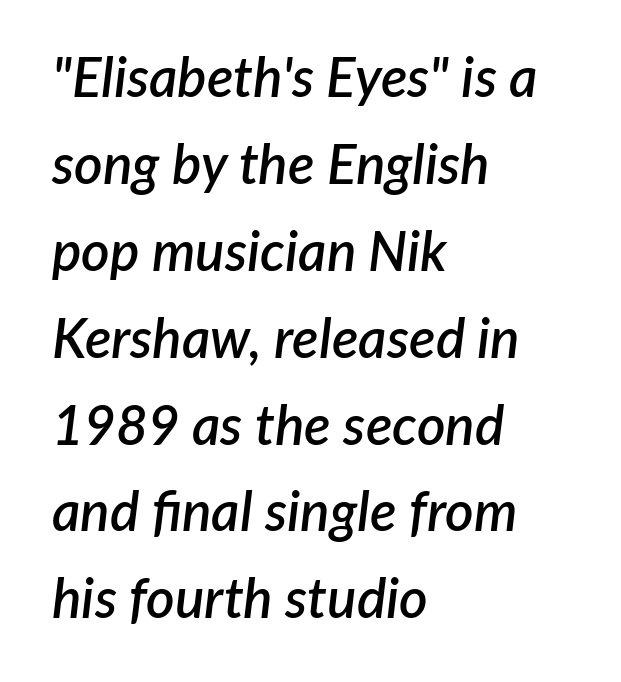
Q: Is the text bold? A: Semi-bold.
Q: Is the text italic (slanted)? A: Yes, it leans right by about 7 degrees.
Q: Is the text underlined? A: No.
Q: How is the paragraph aligned? A: Left-aligned.
Q: Is the spacing between letters normal or unusually wide? A: Normal.
Q: Is the spacing between lines tight, normal or loose? A: Normal.
Q: Width (condensed, normal, or wide)? A: Normal.
Q: Stroke contrast? A: Low.
Q: x-height? A: Medium.
Q: Monospaced? A: No.
